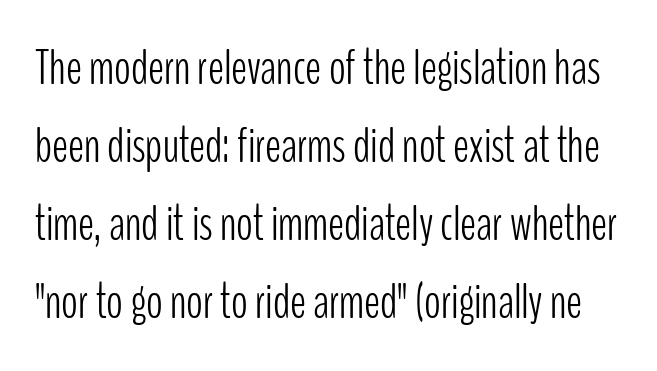
{"serif": "no", "italic": "no", "bold": "no", "weight": "light", "width": "condensed", "stroke_contrast": "low", "x_height": "medium", "monospaced": "no", "underline": "no", "line_spacing": "normal", "line_spacing_ratio": 1.59, "letter_spacing": "normal", "letter_spacing_em": 0.0, "glyph_px": 49}
